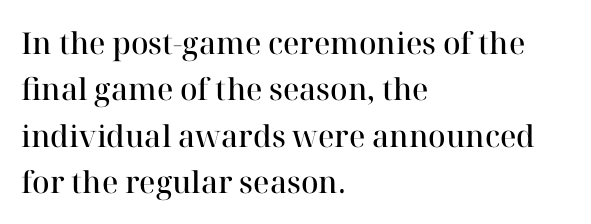
The block of text has a typical density, with ordinary space between rows. The rendering uses a semibold face; strokes are thickened but not to full bold. The font's upright variant was chosen for this text. Is the letter spacing exaggerated? No — it looks like the ordinary default.
